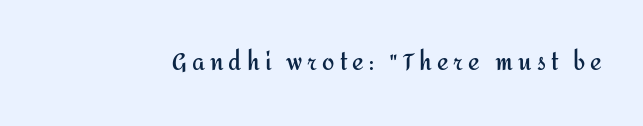
The passage shown has open, widely tracked lettering throughout. A clean baseline with only descenders dipping below it. The sample has been set heavy, in full bold. Posture: straight, roman, zero tilt.
